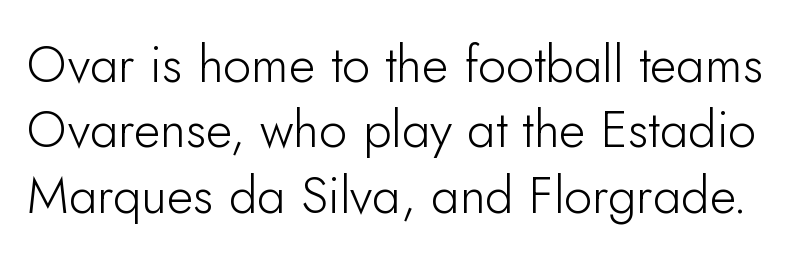
{"serif": "no", "italic": "no", "bold": "no", "weight": "light", "width": "normal", "stroke_contrast": "low", "x_height": "small", "monospaced": "no", "underline": "no", "line_spacing": "normal", "line_spacing_ratio": 1.28, "letter_spacing": "normal", "letter_spacing_em": 0.0, "glyph_px": 51}
